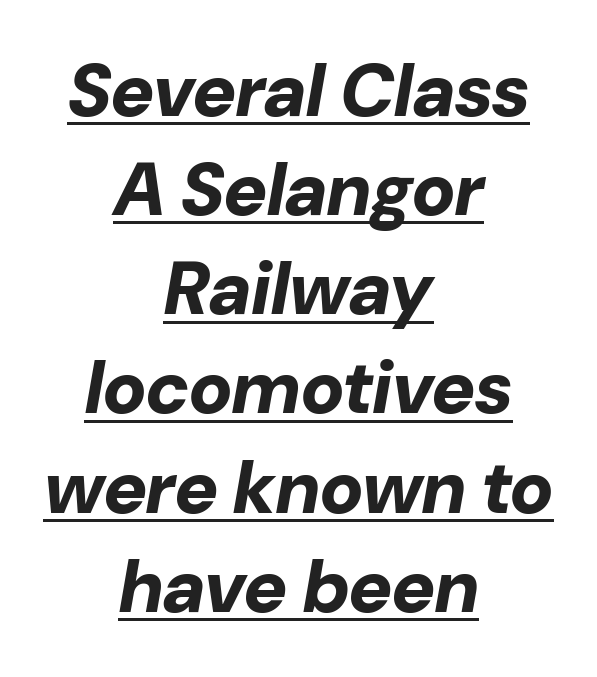
The image shows 74 px bold type, italic (leaning right); set centered, normal line spacing (1.34x), normal letter spacing, underlined; low stroke contrast and a medium x-height.
